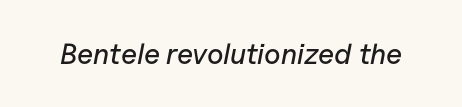
Q: Is the text italic (slanted)? A: Yes, it leans right by about 11 degrees.
Q: Is the text underlined? A: No.
Q: Is the spacing between letters normal or unusually wide? A: Normal.
Q: Width (condensed, normal, or wide)? A: Normal.
Q: Stroke contrast? A: Low.
Q: x-height? A: Medium.
Q: Monospaced? A: No.
